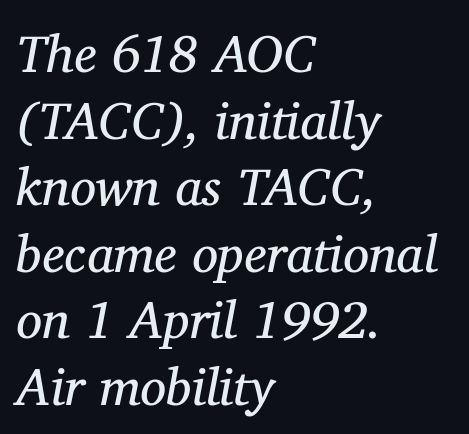
Letters have the restrained weight of plain body copy at most. Each letter keeps its own natural width here, so spacing adapts to shape. The paragraph has a hard left edge and a soft right edge. The face used here is seriffed, in the tradition of book romans. Regular leading. Default kerning and tracking; the words read as compact shapes.
